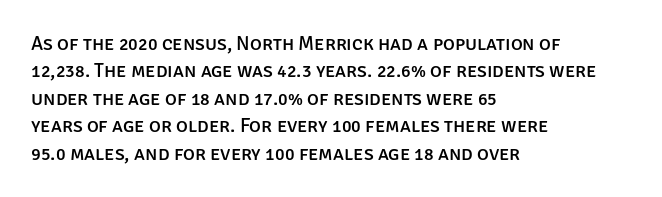
{"italic": "no", "underline": "no", "align": "left", "line_spacing": "normal", "line_spacing_ratio": 1.37, "letter_spacing": "normal", "letter_spacing_em": 0.0, "glyph_px": 20}
